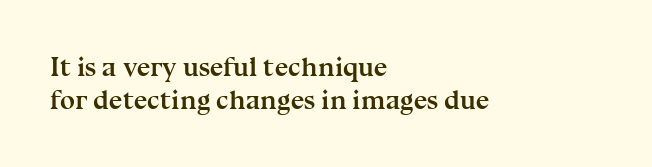
The image shows 27 px bold type, upright; set left-aligned, line spacing 1.23x, normal letter spacing, not underlined.
